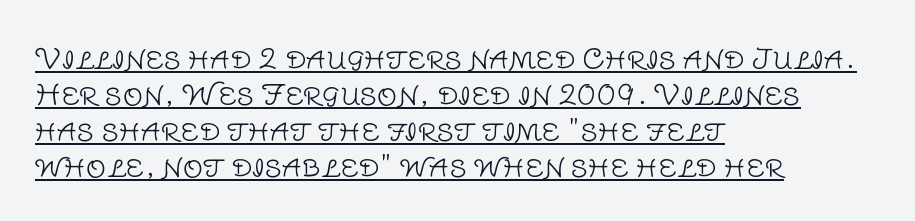
Is there an underline? Yes — a line sits under the letters. The ragged edge is on the right, which tells us the setting is flush left. You could not count columns in this text — the font is proportionally spaced. Nothing heavy about these letters — not bold at all.
